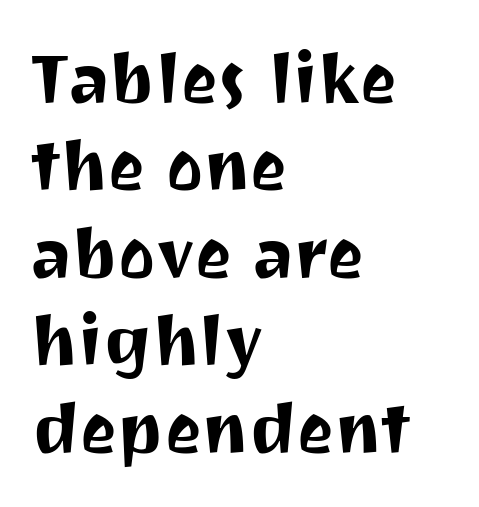
{"serif": "no", "italic": "no", "width": "normal", "stroke_contrast": "medium", "x_height": "medium", "monospaced": "no", "underline": "no", "align": "left", "line_spacing": "normal", "line_spacing_ratio": 1.25, "letter_spacing": "normal", "letter_spacing_em": 0.0, "glyph_px": 70}
